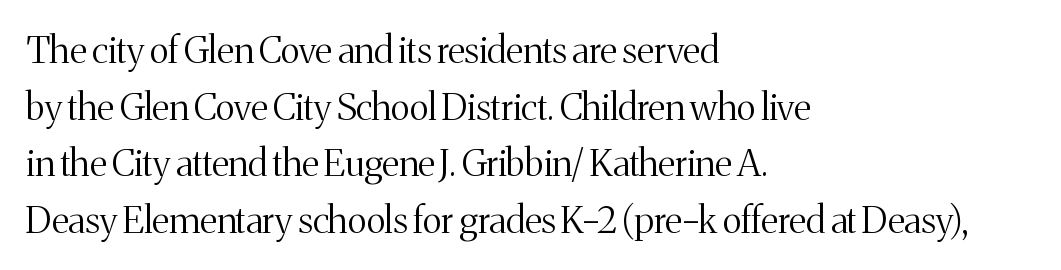
Do the characters align in a grid? No, the font is proportional. Leading: standard. This sample uses plain, unmodified letter spacing. A clean baseline with only descenders dipping below it. These lines stack with their left ends in a neat column. The font sits on the lighter half of the weight spectrum, regular included.
